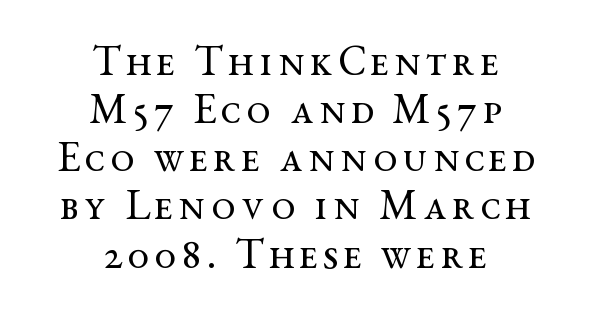
The rag falls on both sides of this text block equally. Has an underline been added? It has not. Rendered with straight, roman letterforms. You could not count columns in this text — the font is proportionally spaced.
